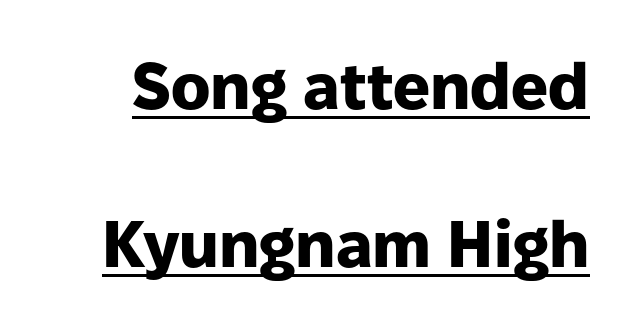
{"serif": "no", "italic": "no", "bold": "yes", "weight": "heavy", "width": "normal", "stroke_contrast": "low", "x_height": "medium", "monospaced": "no", "underline": "yes", "line_spacing": "loose", "line_spacing_ratio": 2.43, "letter_spacing": "normal", "letter_spacing_em": 0.0, "glyph_px": 65}
